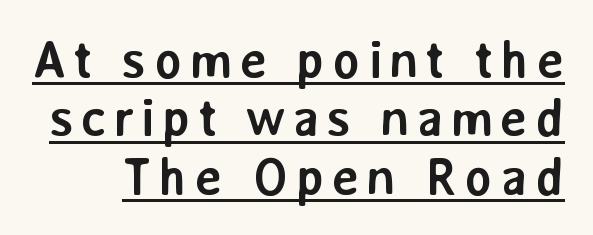
The image shows 53 px semibold sans-serif type, upright; set tight line spacing (1.1x), underlined; low stroke contrast and a medium x-height.
